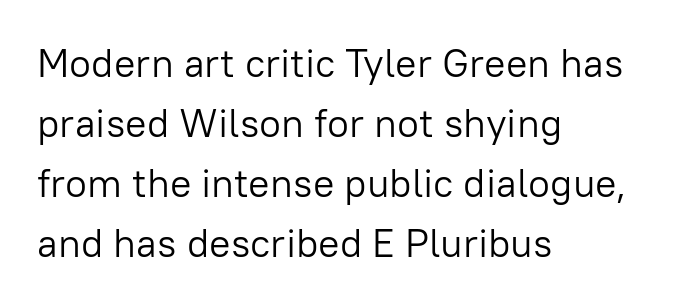
Q: Is the text bold? A: No.
Q: Is the text italic (slanted)? A: No, it is upright.
Q: Is the typeface a serif or a sans-serif typeface? A: Sans-serif.
Q: Is the text underlined? A: No.
Q: How is the paragraph aligned? A: Left-aligned.
Q: Is the spacing between letters normal or unusually wide? A: Normal.
Q: Is the spacing between lines tight, normal or loose? A: Normal.
Q: Width (condensed, normal, or wide)? A: Normal.
Q: Stroke contrast? A: Low.
Q: x-height? A: Medium.
Q: Monospaced? A: No.
